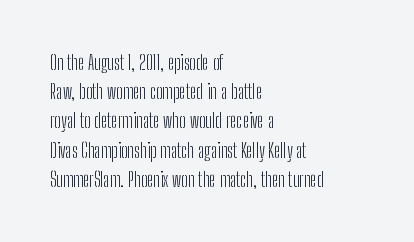
Q: Is the text bold? A: No.
Q: Is the text italic (slanted)? A: No, it is upright.
Q: Is the text underlined? A: No.
Q: How is the paragraph aligned? A: Left-aligned.
Q: Is the spacing between letters normal or unusually wide? A: Normal.
Q: Is the spacing between lines tight, normal or loose? A: Normal.
